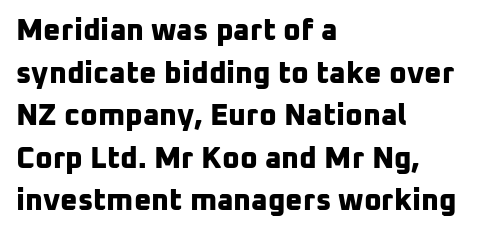
The image shows 30 px bold sans-serif type; set left-aligned, normal line spacing (1.42x), normal letter spacing, not underlined; low stroke contrast and a medium x-height.
